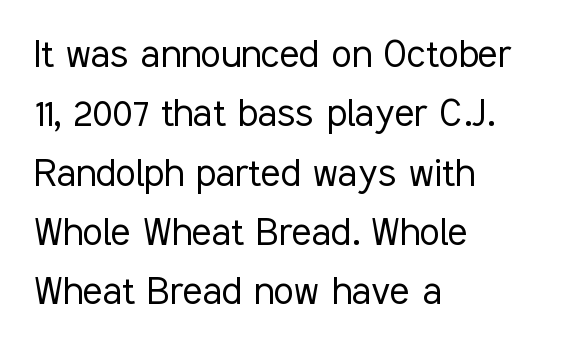
The image shows 46 px light, condensed sans-serif type, upright; set left-aligned, normal line spacing (1.29x), normal letter spacing, not underlined; low stroke contrast and a medium x-height.
